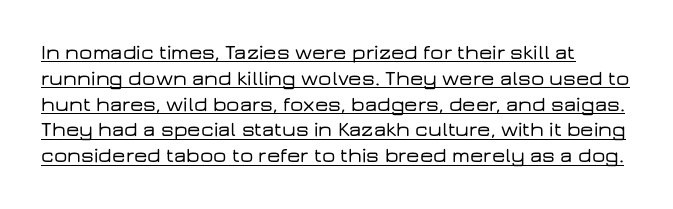
The image shows 21 px text type, upright; set line spacing 1.23x, normal letter spacing, underlined.
